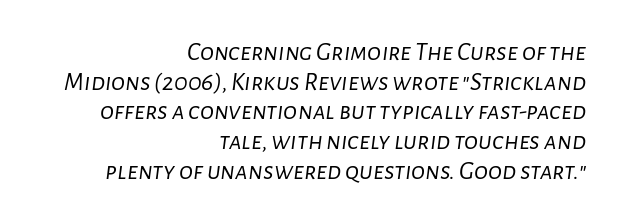
{"italic": "yes", "lean": "right", "slant_degrees": 7, "bold": "no", "underline": "no", "align": "right", "line_spacing": "tight", "line_spacing_ratio": 1.14, "letter_spacing": "normal", "letter_spacing_em": 0.0, "glyph_px": 26}
